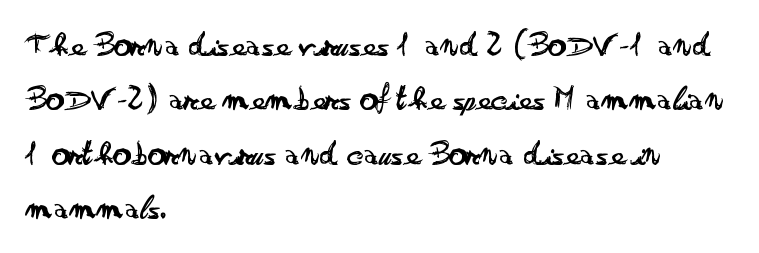
The image shows 36 px regular-weight, wide sans-serif type, upright; set left-aligned, normal line spacing (1.51x), normal letter spacing, not underlined; low stroke contrast and a small x-height.
